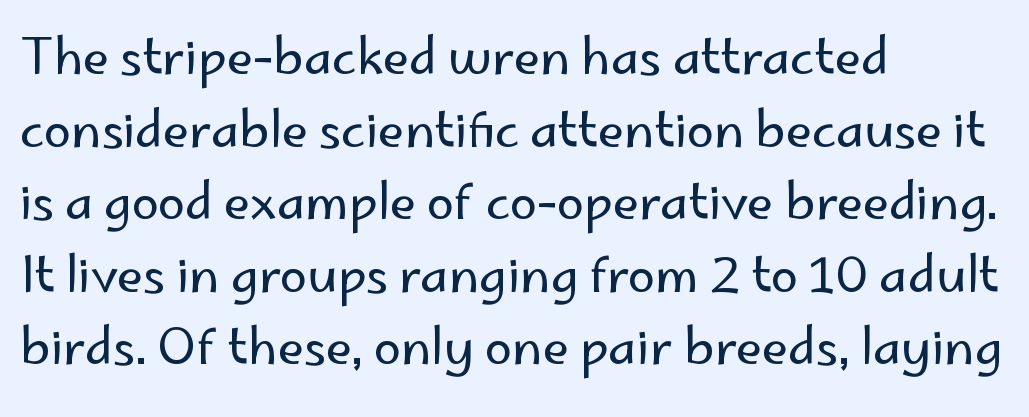
Q: Is the text bold? A: No.
Q: Is the text italic (slanted)? A: No, it is upright.
Q: Is the typeface a serif or a sans-serif typeface? A: Sans-serif.
Q: Is the text underlined? A: No.
Q: How is the paragraph aligned? A: Left-aligned.
Q: Is the spacing between letters normal or unusually wide? A: Normal.
Q: Is the spacing between lines tight, normal or loose? A: Normal.
Q: Width (condensed, normal, or wide)? A: Normal.
Q: Stroke contrast? A: Low.
Q: x-height? A: Small.
Q: Monospaced? A: No.
